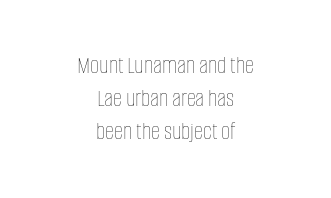
Glyph-to-glyph distance matches everyday printed text. Check under the words: just untouched page. Does the lettering tilt? It doesn't — this is upright. Unbolded letterforms with no extra heft. Is there much room between lines? A standard amount, neither cramped nor airy.
